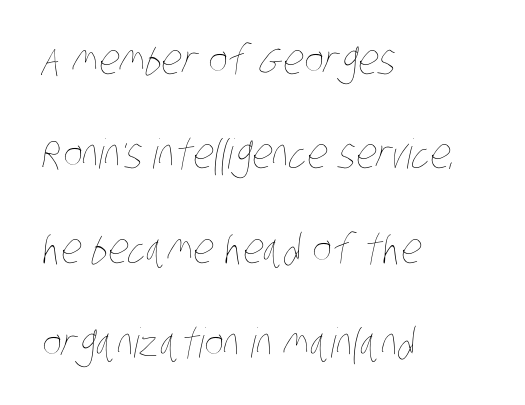
Nobody touched the tracking dial on this one. Type without underlining. Notice the wide empty band between every row — that's loose leading. The passage shown is not bold in any degree. Horizontal alignment here is leftward, the default for most running prose. The letters advance in unequal steps, a hallmark of proportional type.
